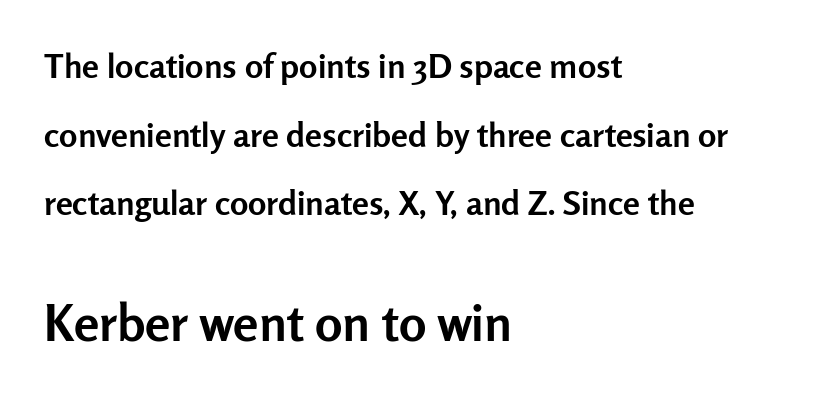
Q: Is the text bold? A: Yes.
Q: Is the text italic (slanted)? A: No, it is upright.
Q: Is the typeface a serif or a sans-serif typeface? A: Sans-serif.
Q: Is the text underlined? A: No.
Q: How is the paragraph aligned? A: Left-aligned.
Q: Is the spacing between letters normal or unusually wide? A: Normal.
Q: Is the spacing between lines tight, normal or loose? A: Loose.
Q: Which block of text is set in a larger size, the first (top) or the second (bottom)? A: The second (bottom) one.
Q: Width (condensed, normal, or wide)? A: Normal.
Q: Stroke contrast? A: Low.
Q: x-height? A: Medium.
Q: Monospaced? A: No.
